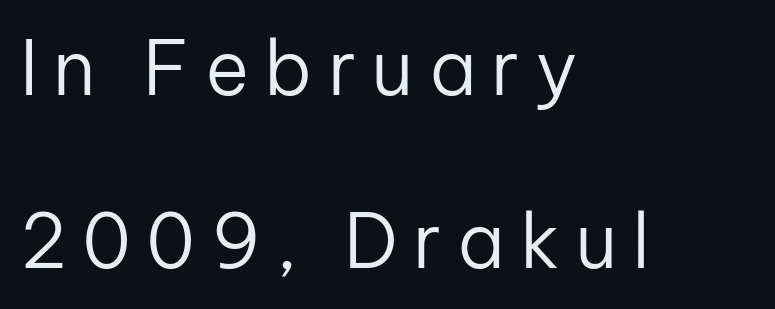
The image shows 75 px regular-weight sans-serif type, upright; set left-aligned, loose line spacing (2.31x), unusually wide letter spacing (+0.2 em), not underlined; low stroke contrast and a medium x-height.
